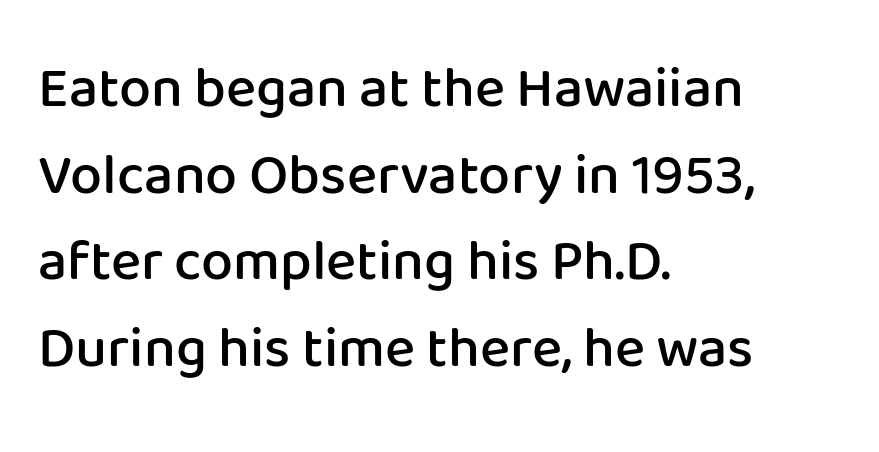
{"serif": "no", "italic": "no", "bold": "semi", "weight": "semibold", "width": "normal", "stroke_contrast": "low", "x_height": "medium", "monospaced": "no", "underline": "no", "align": "left", "line_spacing": "normal", "line_spacing_ratio": 1.52, "letter_spacing": "normal", "letter_spacing_em": 0.0, "glyph_px": 57}
